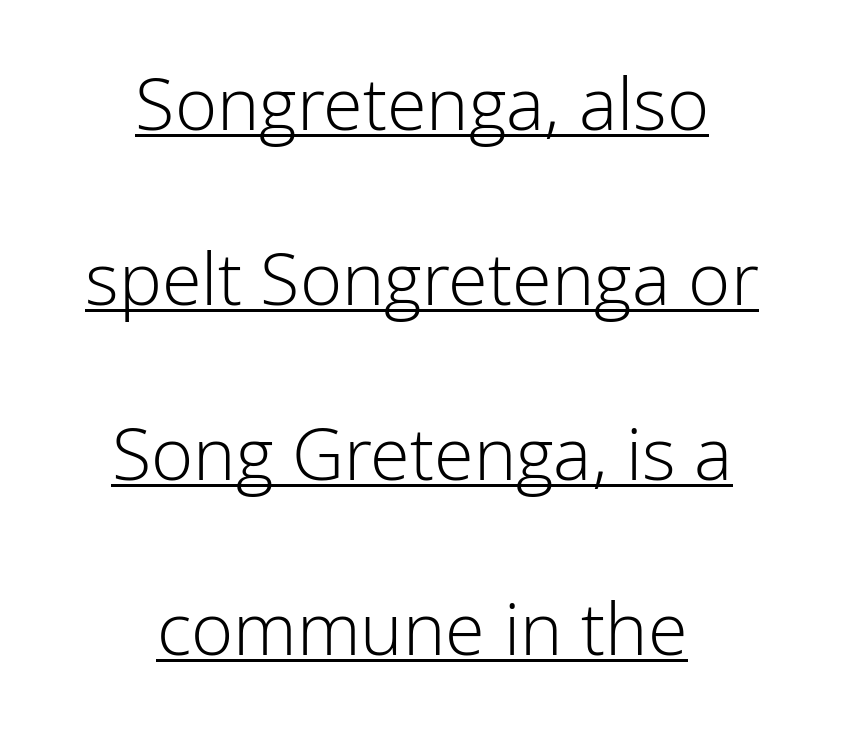
Q: Is the text bold? A: No.
Q: Is the text italic (slanted)? A: No, it is upright.
Q: Is the typeface a serif or a sans-serif typeface? A: Sans-serif.
Q: Is the text underlined? A: Yes.
Q: How is the paragraph aligned? A: Centered.
Q: Is the spacing between letters normal or unusually wide? A: Normal.
Q: Is the spacing between lines tight, normal or loose? A: Loose.
Q: Width (condensed, normal, or wide)? A: Normal.
Q: Stroke contrast? A: Low.
Q: x-height? A: Medium.
Q: Monospaced? A: No.
